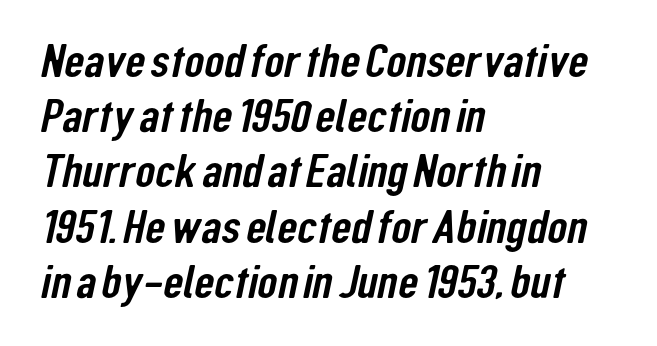
The image shows 46 px condensed sans-serif type; set left-aligned, line spacing 1.2x, normal letter spacing, not underlined; low stroke contrast and a medium x-height.
